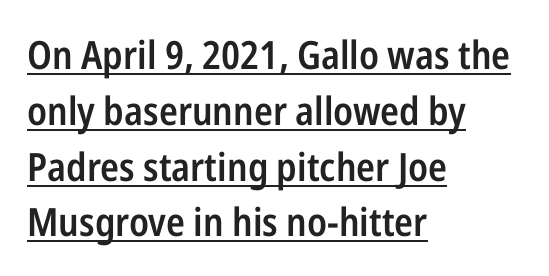
{"serif": "no", "italic": "no", "bold": "semi", "weight": "semibold", "width": "condensed", "stroke_contrast": "low", "x_height": "medium", "monospaced": "no", "underline": "yes", "align": "left", "line_spacing": "normal", "line_spacing_ratio": 1.43, "letter_spacing": "normal", "letter_spacing_em": 0.0, "glyph_px": 39}
